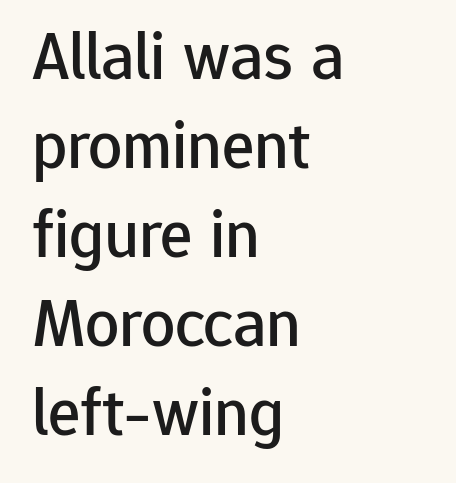
{"serif": "no", "italic": "no", "width": "normal", "stroke_contrast": "low", "x_height": "medium", "monospaced": "no", "underline": "no", "align": "left", "line_spacing": "normal", "line_spacing_ratio": 1.31, "letter_spacing": "normal", "letter_spacing_em": 0.0, "glyph_px": 68}
